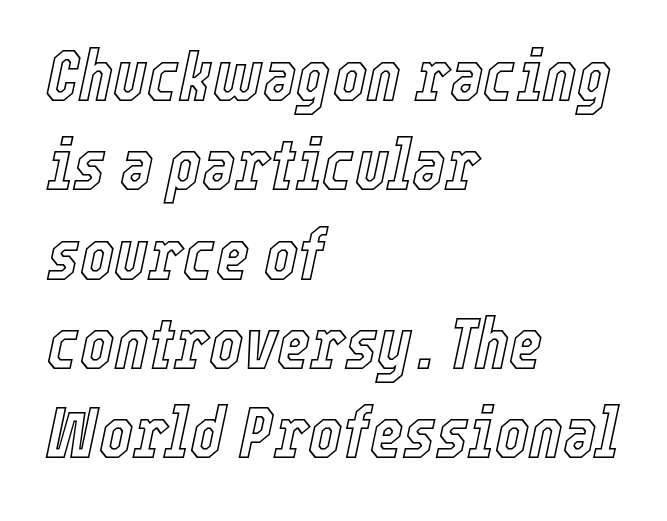
Does the lettering tilt? It does — this is italic. Here the designer chose a conventional face with non-uniform glyph widths. Where is the straight margin? On the left. Quick note: underline off. The face used here is rendered with its standard letterfit.
